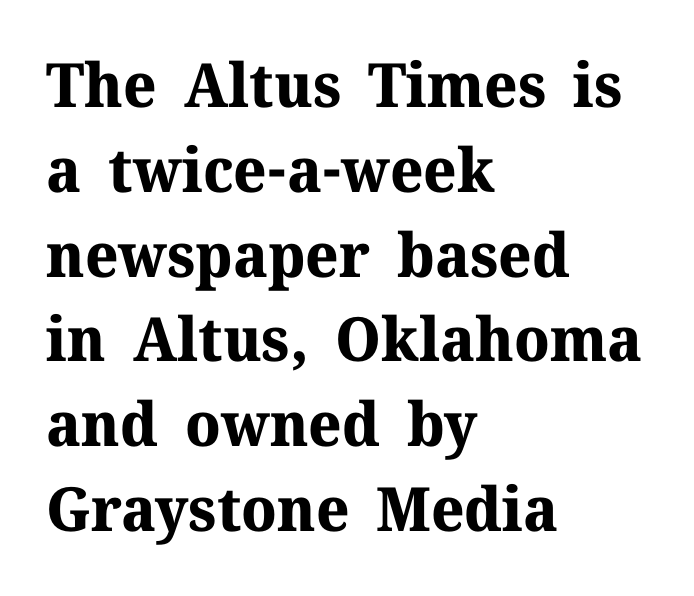
The image shows 61 px bold serif type, upright; set left-aligned, normal line spacing (1.39x), normal letter spacing, not underlined; medium stroke contrast and a medium x-height.
